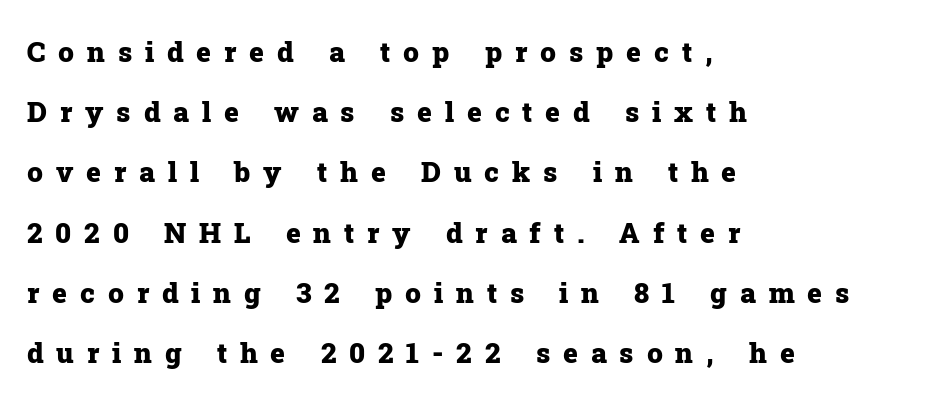
The image shows 28 px heavy serif type, upright; set left-aligned, loose line spacing (2.15x), unusually wide letter spacing (+0.46 em), not underlined; low stroke contrast and a medium x-height.
